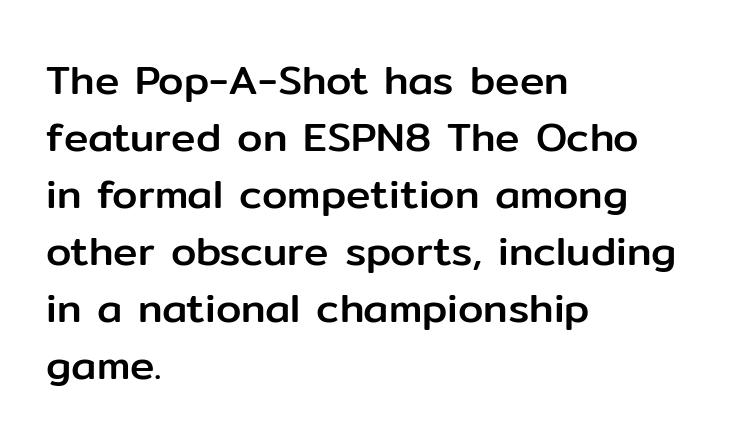
The image shows 41 px sans-serif type, upright; set left-aligned, normal line spacing (1.39x), normal letter spacing, not underlined; low stroke contrast and a medium x-height.
